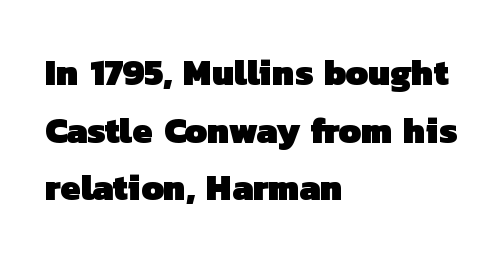
Q: Is the text bold? A: Yes.
Q: Is the typeface a serif or a sans-serif typeface? A: Sans-serif.
Q: Is the text underlined? A: No.
Q: How is the paragraph aligned? A: Left-aligned.
Q: Is the spacing between letters normal or unusually wide? A: Normal.
Q: Is the spacing between lines tight, normal or loose? A: Normal.
Q: Width (condensed, normal, or wide)? A: Normal.
Q: Stroke contrast? A: Low.
Q: x-height? A: Medium.
Q: Monospaced? A: No.
